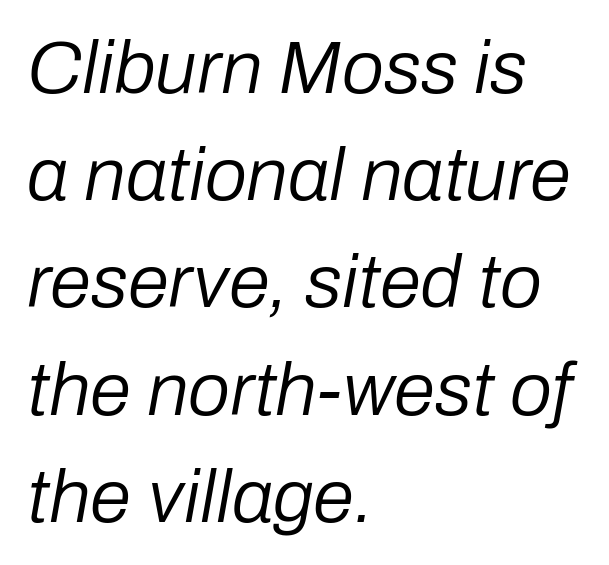
These lines keep a tight, regular rhythm from letter to letter. The letters look calm and open, with moderate or lighter stems. These lines are set flush left with a ragged right edge. Bare-footed words on every line. A typesetter would mark this as italic.
